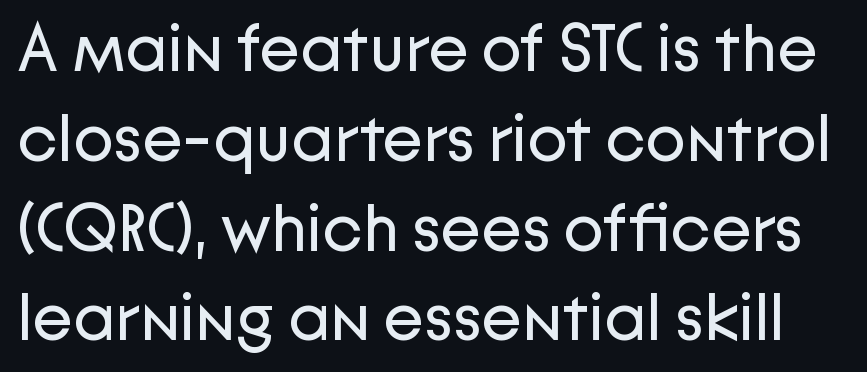
Q: Is the text bold? A: No.
Q: Is the text italic (slanted)? A: No, it is upright.
Q: Is the typeface a serif or a sans-serif typeface? A: Sans-serif.
Q: Is the text underlined? A: No.
Q: Is the spacing between letters normal or unusually wide? A: Normal.
Q: Is the spacing between lines tight, normal or loose? A: Normal.
Q: Width (condensed, normal, or wide)? A: Normal.
Q: Stroke contrast? A: Low.
Q: x-height? A: Medium.
Q: Monospaced? A: No.
